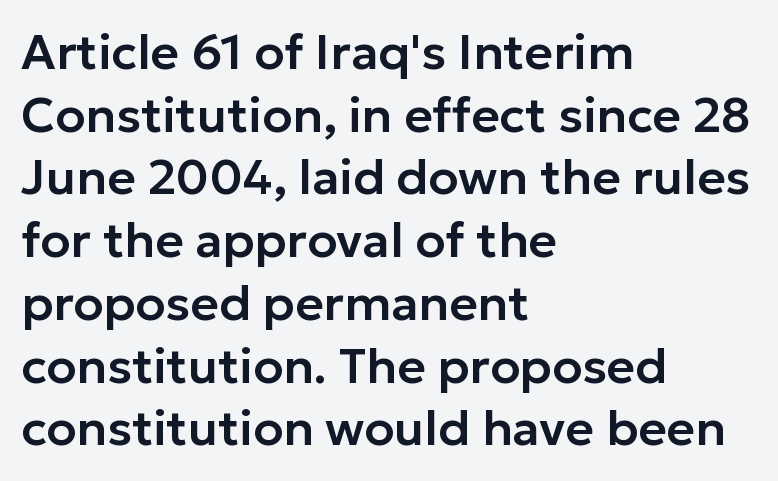
The passage shown is typeset with a sans-serif family. The foot of each line stays bare and open. Character widths vary here, with narrow letters taking less room than wide ones. The lettering holds an erect, upright posture throughout. Honestly, the letter spacing is just normal — you wouldn't notice it.
